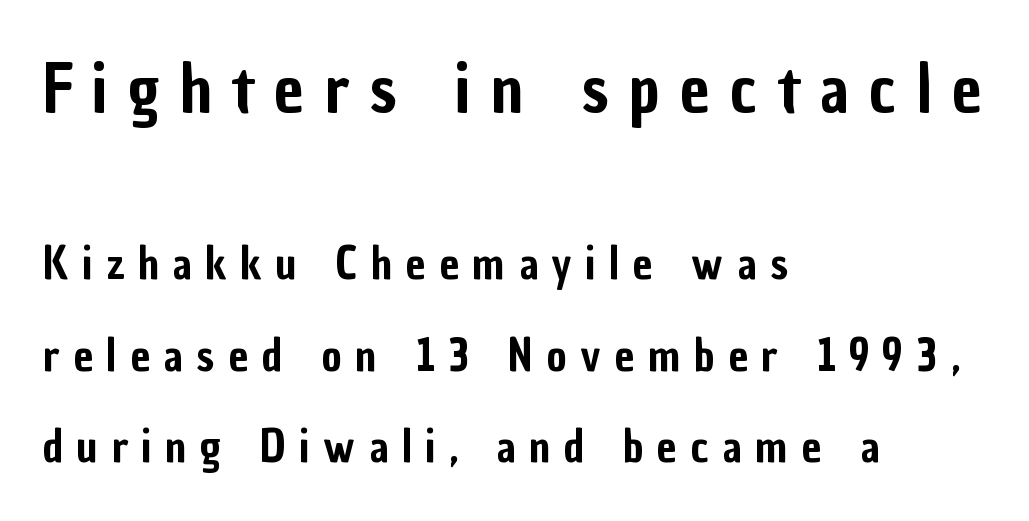
The image shows 66 px condensed sans-serif type, upright; set left-aligned, loose line spacing (2.08x), unusually wide letter spacing (+0.31 em), not underlined; the first (top) block is 1.5x larger; low stroke contrast and a medium x-height.
